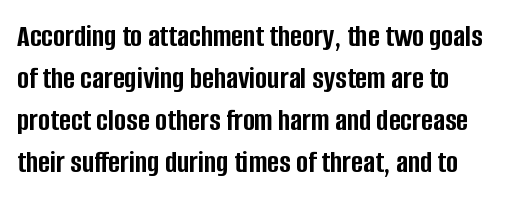
Q: Is the text bold? A: Yes.
Q: Is the text italic (slanted)? A: No, it is upright.
Q: Is the typeface a serif or a sans-serif typeface? A: Sans-serif.
Q: Is the text underlined? A: No.
Q: Is the spacing between letters normal or unusually wide? A: Normal.
Q: Is the spacing between lines tight, normal or loose? A: Normal.
Q: Width (condensed, normal, or wide)? A: Condensed.
Q: Stroke contrast? A: Low.
Q: x-height? A: Large.
Q: Monospaced? A: No.
